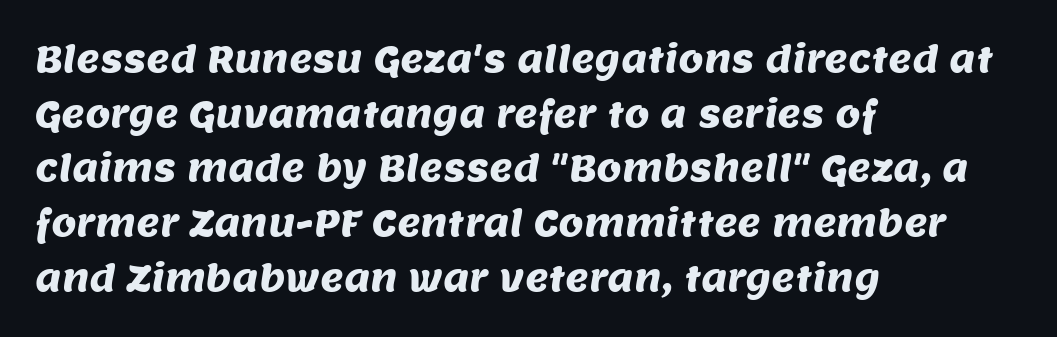
Q: Is the typeface a serif or a sans-serif typeface? A: Sans-serif.
Q: Is the text underlined? A: No.
Q: How is the paragraph aligned? A: Left-aligned.
Q: Is the spacing between letters normal or unusually wide? A: Normal.
Q: Is the spacing between lines tight, normal or loose? A: Normal.
Q: Width (condensed, normal, or wide)? A: Normal.
Q: Stroke contrast? A: Medium.
Q: x-height? A: Large.
Q: Monospaced? A: No.
